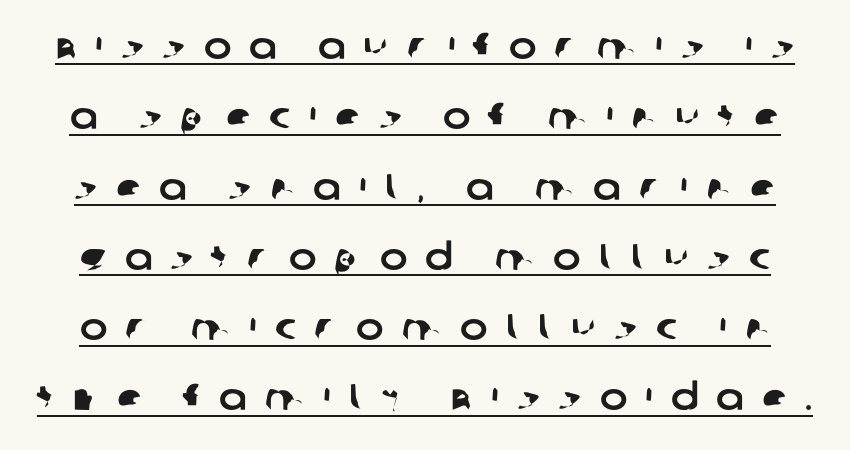
The image shows 37 px sans-serif type; set loose line spacing (1.9x), unusually wide letter spacing (+0.49 em), underlined; low stroke contrast and a large x-height.
